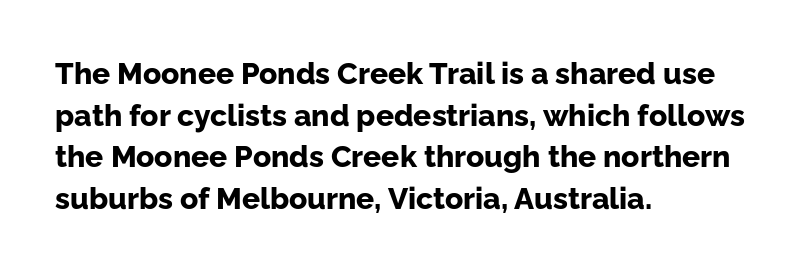
Just letters on the line, the space beneath them empty. Notice how descenders clear the ascenders below comfortably — that's standard leading. Nobody touched the tracking dial on this one. If you drew a line through each stem, it would be perfectly vertical. Serifs: no, the terminals of the letterforms are clean.
